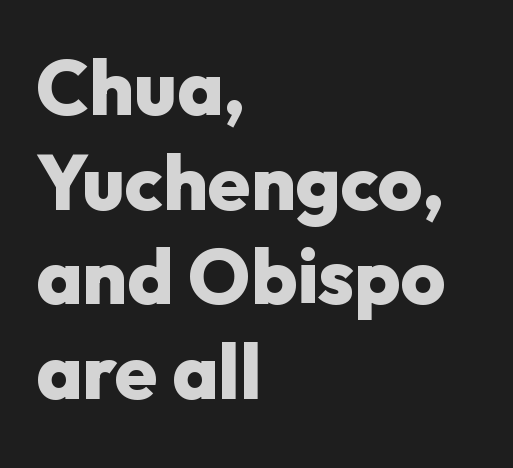
The image shows 77 px heavy sans-serif type, upright; set left-aligned, line spacing 1.23x, normal letter spacing, not underlined; low stroke contrast and a medium x-height.
